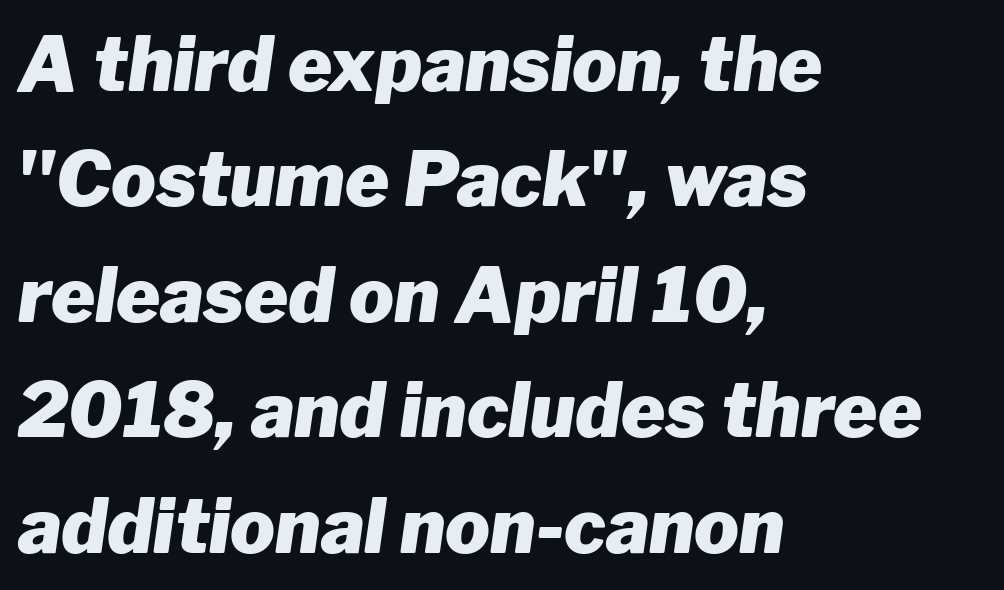
Q: Is the text bold? A: Yes.
Q: Is the text italic (slanted)? A: Yes, it leans right by about 8 degrees.
Q: Is the text underlined? A: No.
Q: How is the paragraph aligned? A: Left-aligned.
Q: Is the spacing between letters normal or unusually wide? A: Normal.
Q: Is the spacing between lines tight, normal or loose? A: Normal.
Q: Width (condensed, normal, or wide)? A: Normal.
Q: Stroke contrast? A: Low.
Q: x-height? A: Medium.
Q: Monospaced? A: No.
